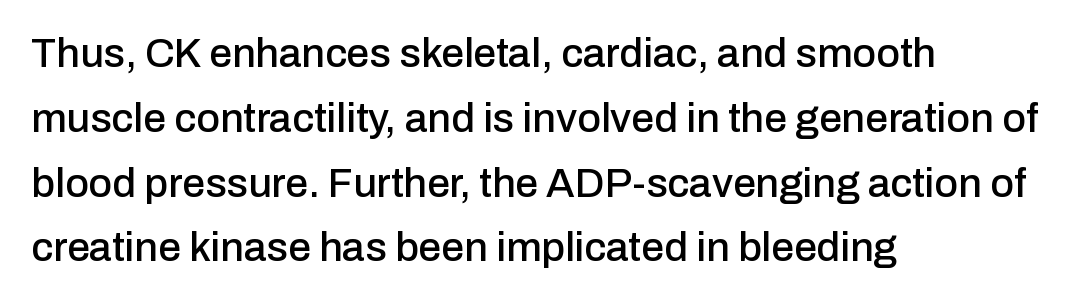
{"serif": "no", "italic": "no", "width": "normal", "stroke_contrast": "low", "x_height": "medium", "monospaced": "no", "underline": "no", "align": "left", "line_spacing": "normal", "line_spacing_ratio": 1.58, "letter_spacing": "normal", "letter_spacing_em": 0.0, "glyph_px": 41}
